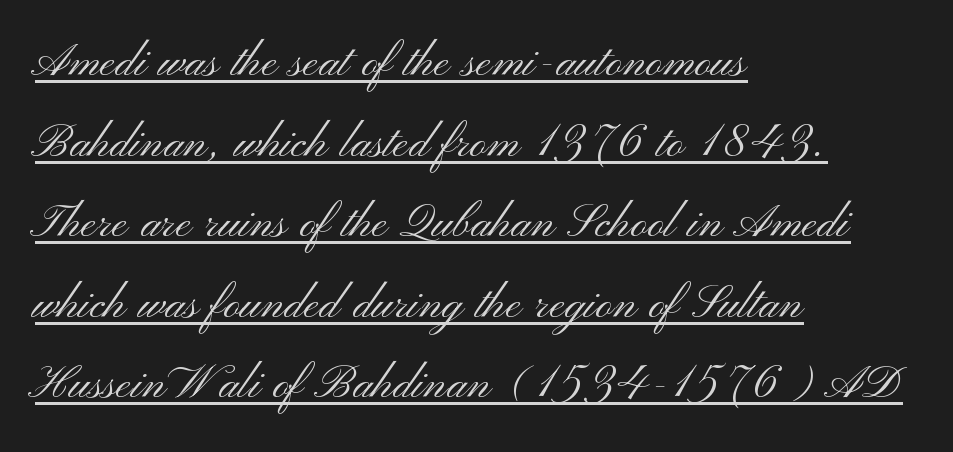
These lines are set flush left with a ragged right edge. You can see a thin bar hugging the bottom of the glyphs. The type family on display is of the sans-serif kind. Words appear dense and cohesive because spacing is normal.
